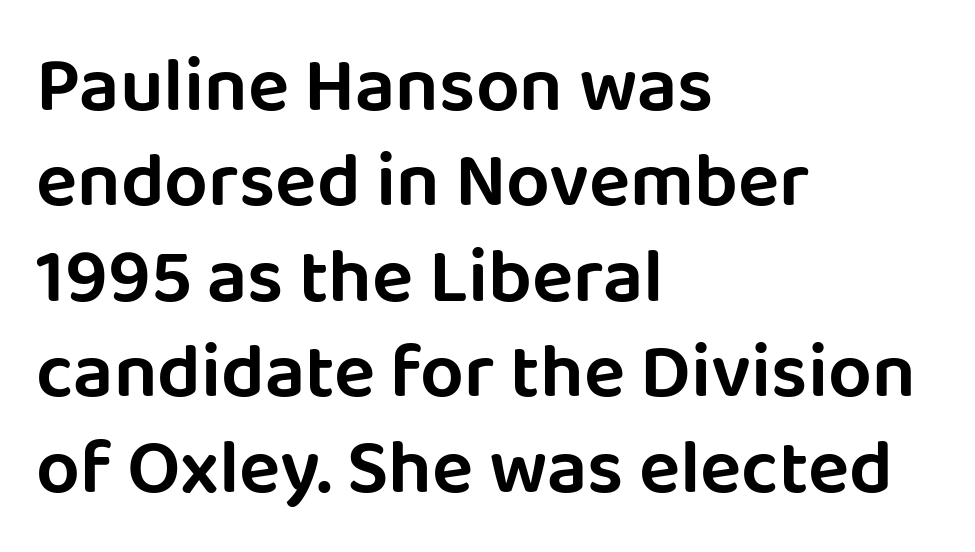
Q: Is the text italic (slanted)? A: No, it is upright.
Q: Is the typeface a serif or a sans-serif typeface? A: Sans-serif.
Q: Is the text underlined? A: No.
Q: How is the paragraph aligned? A: Left-aligned.
Q: Is the spacing between letters normal or unusually wide? A: Normal.
Q: Width (condensed, normal, or wide)? A: Normal.
Q: Stroke contrast? A: Low.
Q: x-height? A: Large.
Q: Monospaced? A: No.
